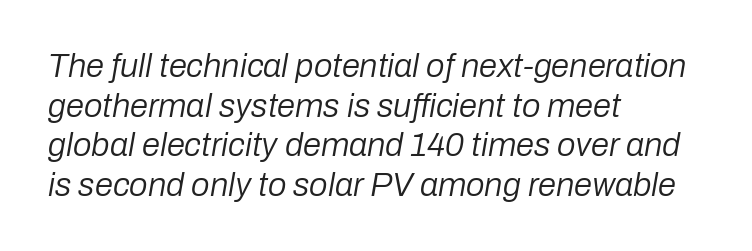
A typesetter would mark this as italic. The rag falls on the right side of this text block. Stems here are at most as thick as an everyday book face. Tracking value appears to be zero — textbook default spacing. The area under the type is left untouched.
